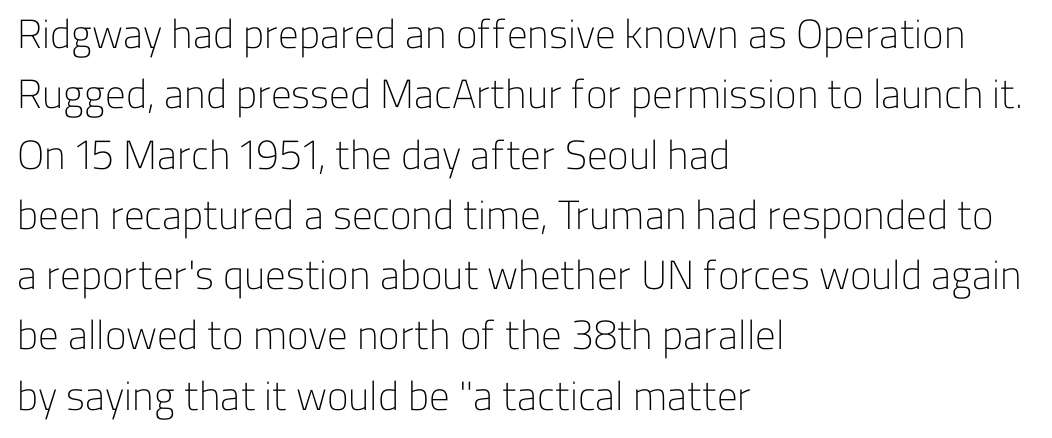
The zone under the glyphs is completely vacant. Serifs: no, the terminals of the letterforms are clean. The lettering stays uniformly vertical, giving the passage a roman look. Teacher's note: observe the even left margin — that is flush-left alignment.
